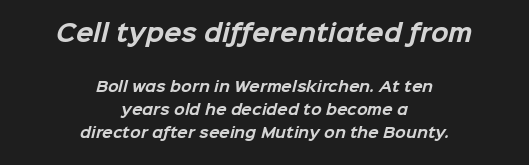
{"bold": "yes", "underline": "no", "align": "center", "line_spacing": "normal", "line_spacing_ratio": 1.66, "letter_spacing": "normal", "letter_spacing_em": 0.0, "larger_block": "first", "size_ratio": 1.64, "glyph_px": 23}
